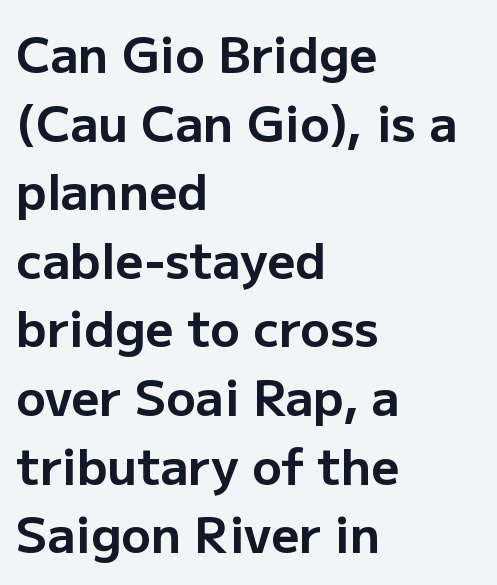
Q: Is the text bold? A: Yes.
Q: Is the text italic (slanted)? A: No, it is upright.
Q: Is the typeface a serif or a sans-serif typeface? A: Sans-serif.
Q: Is the text underlined? A: No.
Q: How is the paragraph aligned? A: Left-aligned.
Q: Is the spacing between letters normal or unusually wide? A: Normal.
Q: Is the spacing between lines tight, normal or loose? A: Normal.
Q: Width (condensed, normal, or wide)? A: Normal.
Q: Stroke contrast? A: Low.
Q: x-height? A: Medium.
Q: Monospaced? A: No.
